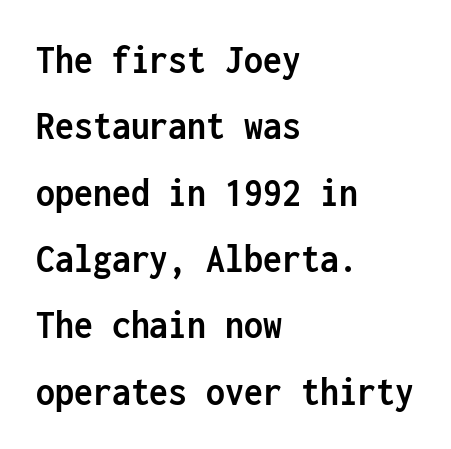
Every character here occupies the same horizontal width, giving the sample a typewriter-like rhythm. The type sits square on the baseline with zero lean. Reading down the block, your eye returns to a fixed left position each line. Whoever set this chose a conventional vertical rhythm. How heavy is the stroke? Heavy — this is a bold.
